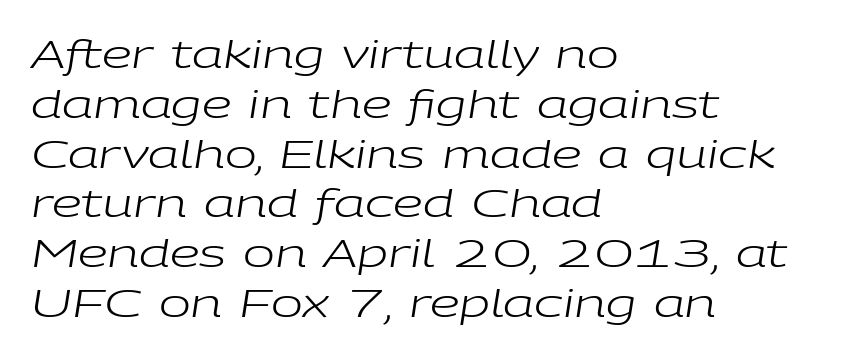
{"italic": "yes", "lean": "right", "slant_degrees": 9, "bold": "no", "weight": "regular", "width": "wide", "stroke_contrast": "low", "x_height": "medium", "monospaced": "no", "underline": "no", "align": "left", "line_spacing": "normal", "line_spacing_ratio": 1.31, "letter_spacing": "normal", "letter_spacing_em": 0.0, "glyph_px": 38}
